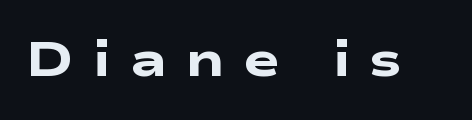
{"serif": "no", "bold": "yes", "weight": "heavy", "width": "wide", "stroke_contrast": "low", "x_height": "medium", "monospaced": "no", "underline": "no", "letter_spacing": "wide", "letter_spacing_em": 0.37, "glyph_px": 49}
